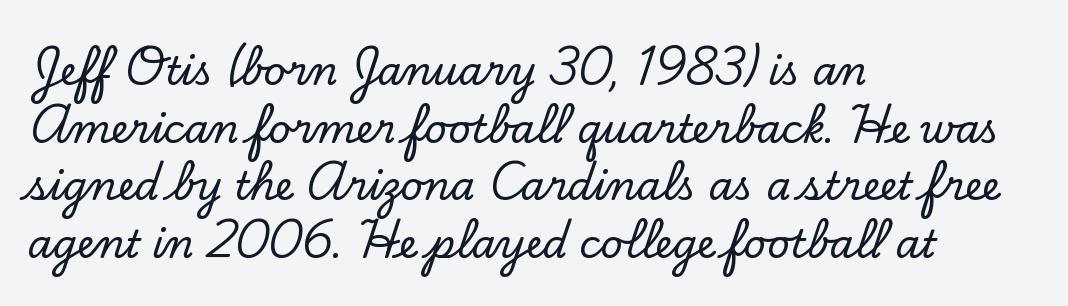
The image shows 39 px serif type; set left-aligned, normal line spacing (1.48x), normal letter spacing, not underlined; low stroke contrast and a small x-height.
